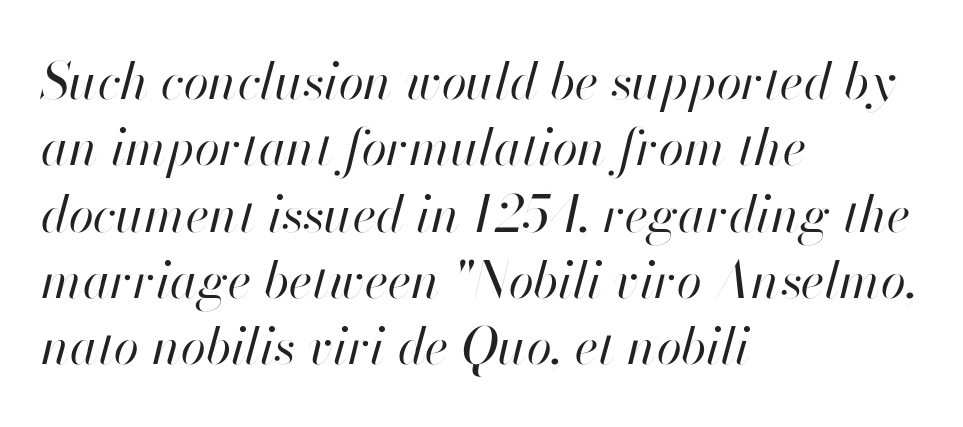
{"italic": "yes", "lean": "right", "slant_degrees": 13, "bold": "no", "weight": "regular", "width": "normal", "stroke_contrast": "high", "x_height": "small", "monospaced": "no", "underline": "no", "align": "left", "line_spacing": "normal", "line_spacing_ratio": 1.3, "letter_spacing": "normal", "letter_spacing_em": 0.0, "glyph_px": 51}
